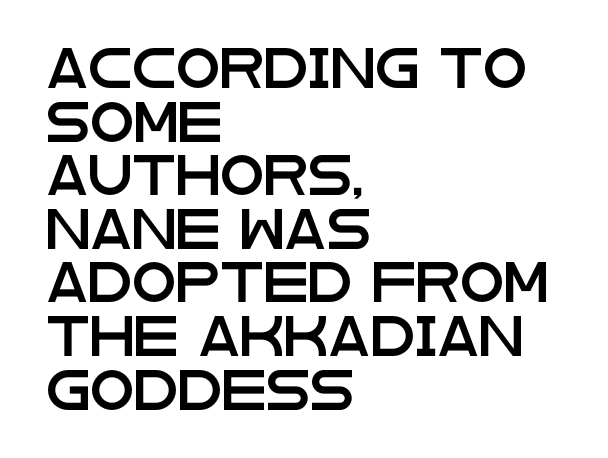
{"serif": "no", "italic": "no", "width": "wide", "stroke_contrast": "low", "x_height": "large", "monospaced": "no", "underline": "no", "align": "left", "line_spacing": "normal", "line_spacing_ratio": 1.34, "letter_spacing": "normal", "letter_spacing_em": 0.0, "glyph_px": 40}
